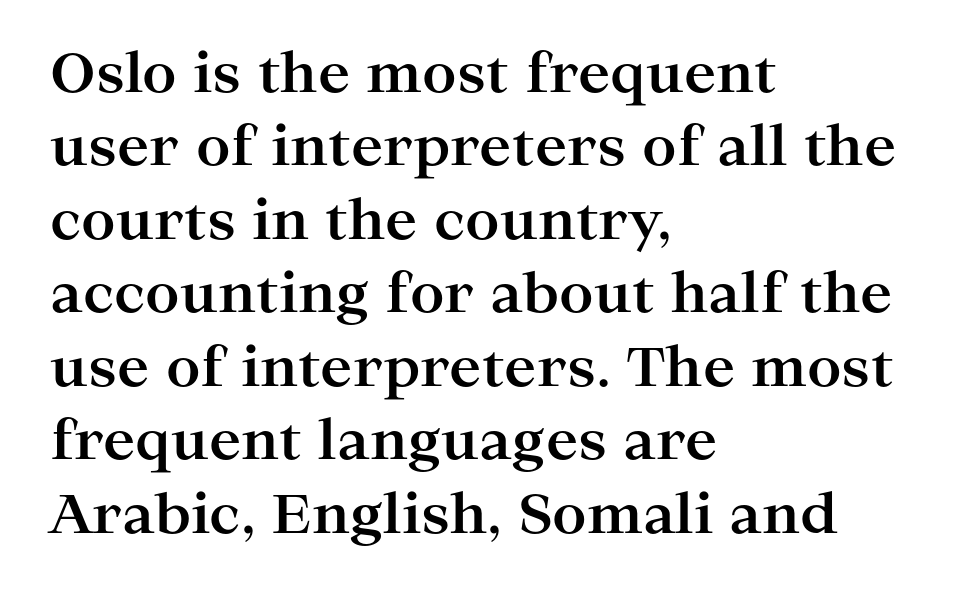
The image shows 54 px bold, wide serif type, upright; set left-aligned, normal line spacing (1.36x), normal letter spacing, not underlined; high stroke contrast and a medium x-height.
